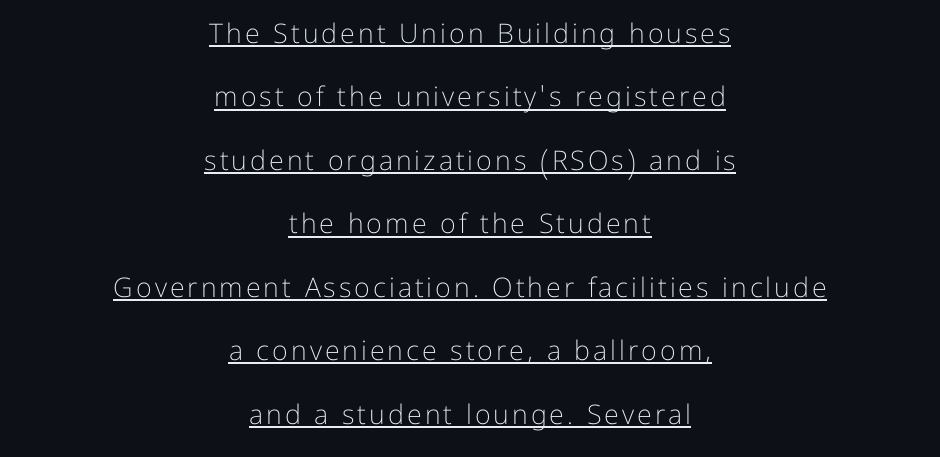
The image shows 27 px text type, upright; set centered, loose line spacing (2.35x), underlined.
